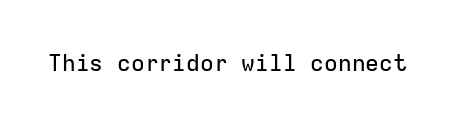
{"italic": "no", "underline": "no", "letter_spacing": "normal", "letter_spacing_em": 0.0, "glyph_px": 23}
